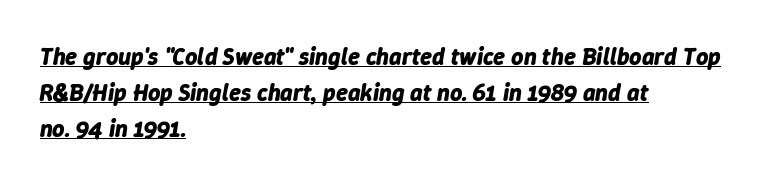
The sample's only ornament is a line tracing under the words. Alignment: flush left. The tracking reads as untouched default to a designer's eye. If you measured baseline to baseline, you'd find a middling distance. Characters are canted at an angle relative to the baseline's perpendicular.
